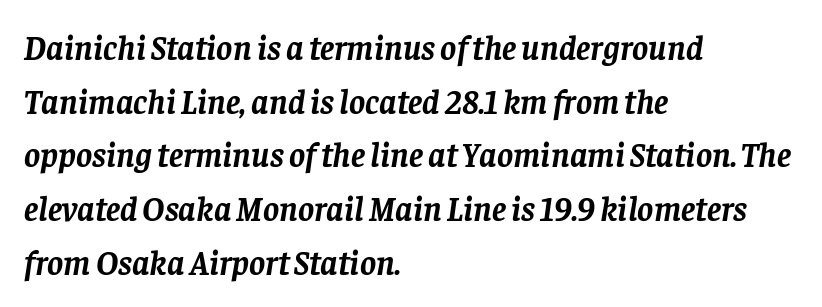
{"serif": "yes", "italic": "yes", "lean": "right", "slant_degrees": 8, "bold": "yes", "weight": "semibold", "width": "normal", "stroke_contrast": "low", "x_height": "large", "monospaced": "no", "underline": "no", "align": "left", "line_spacing": "normal", "line_spacing_ratio": 1.58, "letter_spacing": "normal", "letter_spacing_em": 0.0, "glyph_px": 34}
